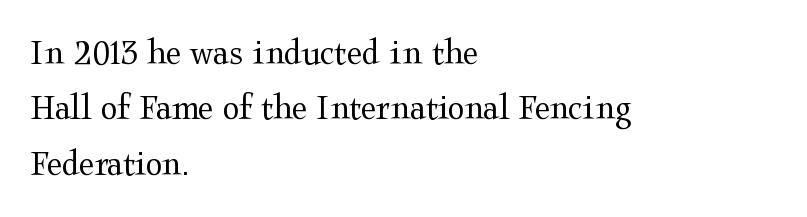
Regarding serifs, this sample has them. Each letter keeps its own natural width here, so spacing adapts to shape. Anything drawn beneath the words? Only blank space. Tracking value appears to be zero — textbook default spacing.
